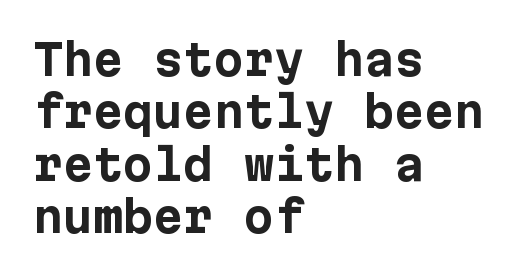
Q: Is the text bold? A: Yes.
Q: Is the text italic (slanted)? A: No, it is upright.
Q: Is the typeface a serif or a sans-serif typeface? A: Sans-serif.
Q: Is the text underlined? A: No.
Q: How is the paragraph aligned? A: Left-aligned.
Q: Is the spacing between letters normal or unusually wide? A: Normal.
Q: Width (condensed, normal, or wide)? A: Normal.
Q: Stroke contrast? A: Low.
Q: x-height? A: Medium.
